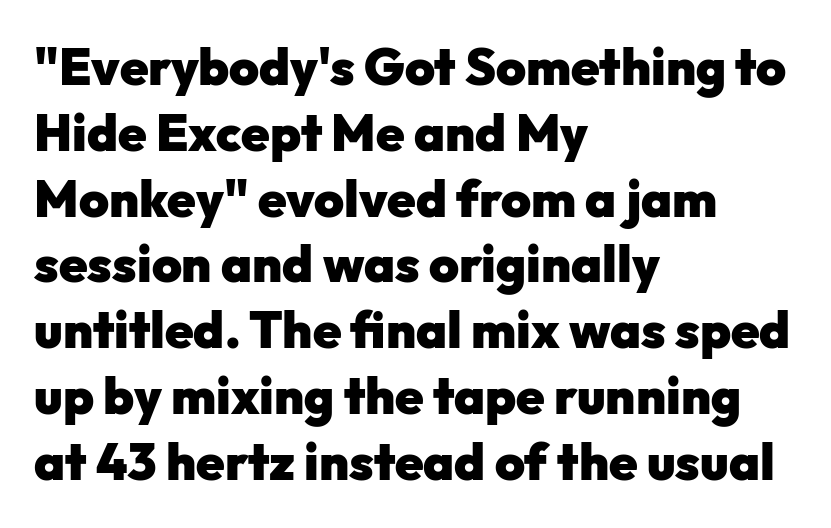
Q: Is the text bold? A: Yes.
Q: Is the text italic (slanted)? A: No, it is upright.
Q: Is the typeface a serif or a sans-serif typeface? A: Sans-serif.
Q: Is the text underlined? A: No.
Q: How is the paragraph aligned? A: Left-aligned.
Q: Is the spacing between letters normal or unusually wide? A: Normal.
Q: Is the spacing between lines tight, normal or loose? A: Normal.
Q: Width (condensed, normal, or wide)? A: Normal.
Q: Stroke contrast? A: Low.
Q: x-height? A: Medium.
Q: Monospaced? A: No.
